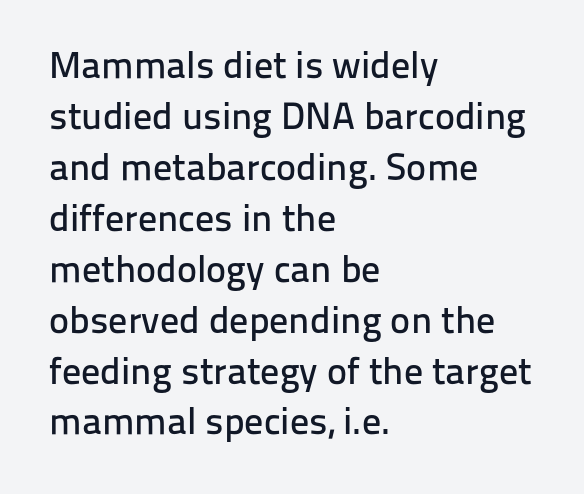
{"serif": "no", "italic": "no", "width": "normal", "stroke_contrast": "low", "x_height": "medium", "monospaced": "no", "underline": "no", "align": "left", "line_spacing": "normal", "line_spacing_ratio": 1.34, "letter_spacing": "normal", "letter_spacing_em": 0.0, "glyph_px": 38}
